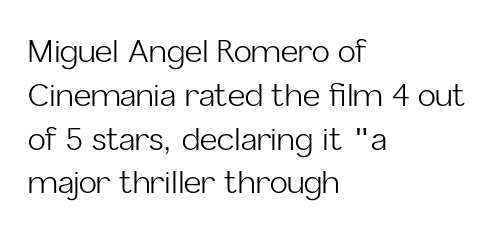
{"serif": "no", "italic": "no", "bold": "no", "weight": "light", "width": "normal", "stroke_contrast": "low", "x_height": "medium", "monospaced": "no", "underline": "no", "align": "left", "line_spacing": "normal", "line_spacing_ratio": 1.46, "letter_spacing": "normal", "letter_spacing_em": 0.0, "glyph_px": 30}
